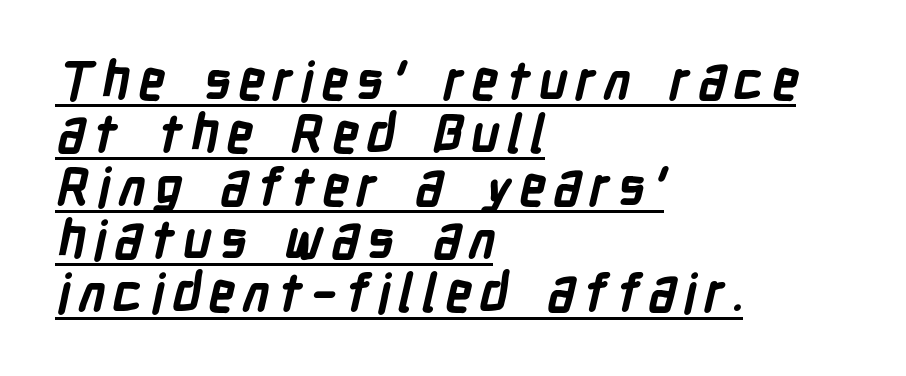
Q: Is the text bold? A: Yes.
Q: Is the typeface a serif or a sans-serif typeface? A: Sans-serif.
Q: Is the text underlined? A: Yes.
Q: How is the paragraph aligned? A: Left-aligned.
Q: Is the spacing between lines tight, normal or loose? A: Tight.
Q: Width (condensed, normal, or wide)? A: Condensed.
Q: Stroke contrast? A: Low.
Q: x-height? A: Medium.
Q: Monospaced? A: No.
